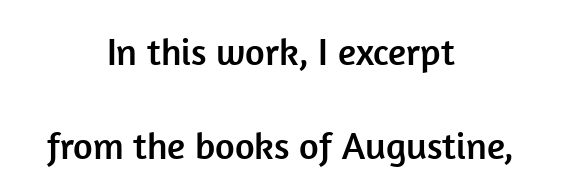
Q: Is the text italic (slanted)? A: No, it is upright.
Q: Is the typeface a serif or a sans-serif typeface? A: Sans-serif.
Q: Is the text underlined? A: No.
Q: How is the paragraph aligned? A: Centered.
Q: Is the spacing between letters normal or unusually wide? A: Normal.
Q: Is the spacing between lines tight, normal or loose? A: Loose.
Q: Width (condensed, normal, or wide)? A: Normal.
Q: Stroke contrast? A: Low.
Q: x-height? A: Medium.
Q: Monospaced? A: No.
